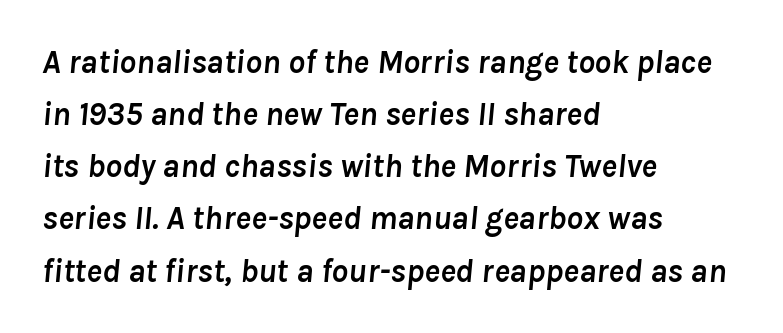
The image shows 33 px semibold type, italic (leaning right); set left-aligned, normal line spacing (1.58x), normal letter spacing, not underlined; low stroke contrast and a medium x-height.
